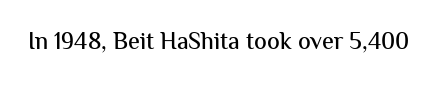
{"italic": "no", "underline": "no", "letter_spacing": "normal", "letter_spacing_em": 0.0, "glyph_px": 24}
